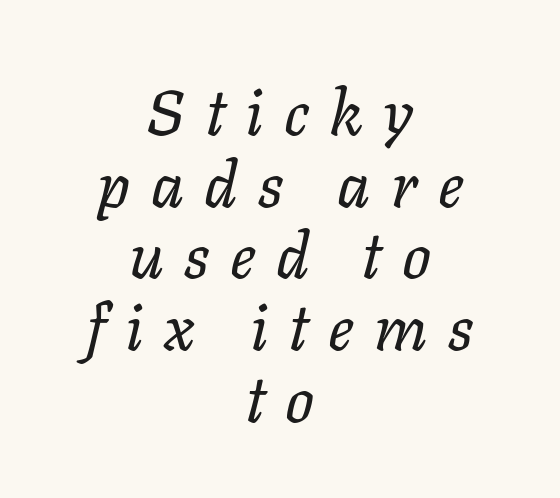
{"italic": "yes", "lean": "right", "slant_degrees": 11, "bold": "no", "weight": "regular", "width": "normal", "stroke_contrast": "low", "x_height": "medium", "monospaced": "no", "underline": "no", "align": "center", "line_spacing": "tight", "line_spacing_ratio": 1.12, "letter_spacing": "wide", "letter_spacing_em": 0.32, "glyph_px": 64}
